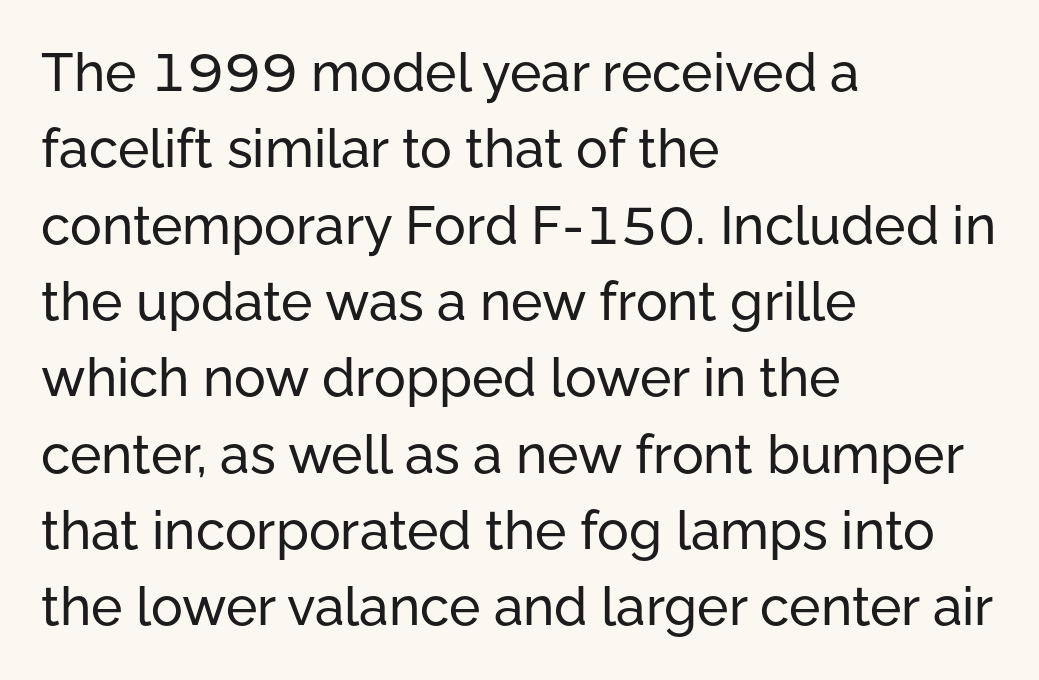
Does the leading feel generous? No, just average. Plain, unruled lines of type. The lettering holds an erect, upright posture throughout. A typesetter would call this proportional, since set widths differ per character. Each word holds together tightly as a unit, with standard inter-letter gaps.
